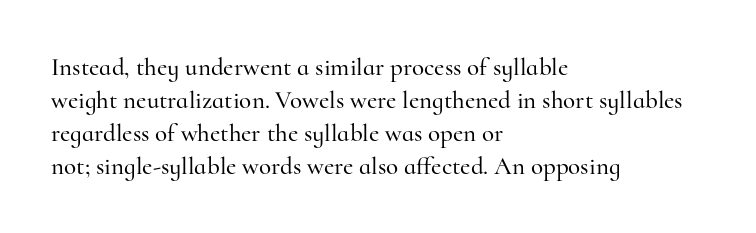
{"italic": "no", "underline": "no", "align": "left", "line_spacing": "normal", "line_spacing_ratio": 1.32, "letter_spacing": "normal", "letter_spacing_em": 0.0, "glyph_px": 25}
